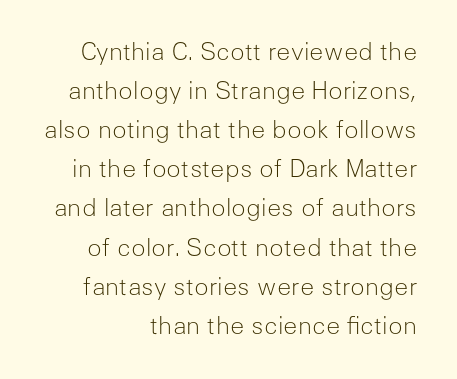
Whoever set this chose a conventional vertical rhythm. Letters rest on an invisible, unmarked baseline. Short note: letters normally spaced. On a weight scale, this lands at 450 or below. This sample uses an upright cut, with every glyph sitting square on the baseline.
